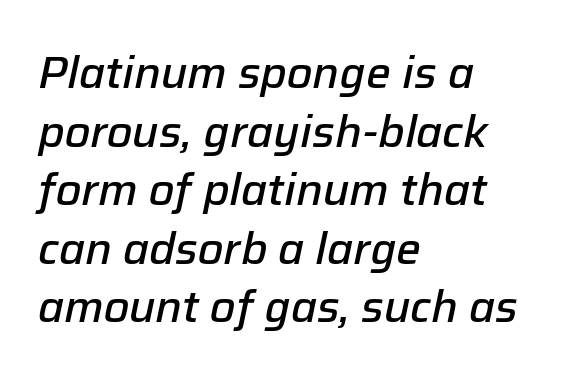
Q: Is the text bold? A: Semi-bold.
Q: Is the text italic (slanted)? A: Yes, it leans right by about 12 degrees.
Q: Is the text underlined? A: No.
Q: How is the paragraph aligned? A: Left-aligned.
Q: Is the spacing between letters normal or unusually wide? A: Normal.
Q: Is the spacing between lines tight, normal or loose? A: Normal.
Q: Width (condensed, normal, or wide)? A: Normal.
Q: Stroke contrast? A: Low.
Q: x-height? A: Medium.
Q: Monospaced? A: No.
